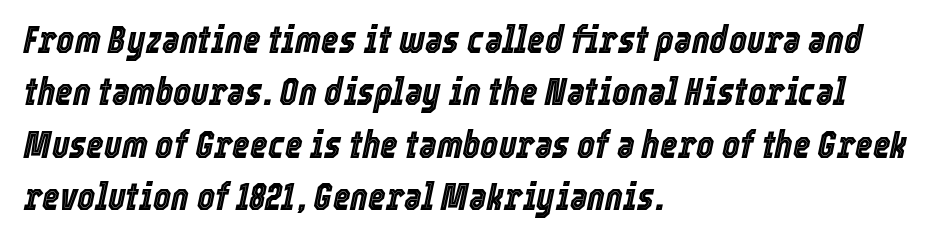
The image shows 38 px condensed type, italic (leaning right); set left-aligned, normal line spacing (1.38x), normal letter spacing, not underlined; a medium x-height.
